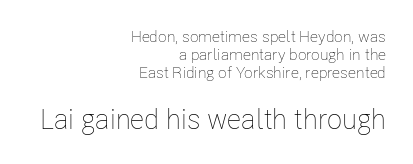
{"italic": "no", "bold": "no", "weight": "thin", "width": "condensed", "stroke_contrast": "low", "x_height": "medium", "monospaced": "no", "underline": "no", "align": "right", "line_spacing": "tight", "line_spacing_ratio": 1.12, "letter_spacing": "normal", "letter_spacing_em": 0.0, "larger_block": "second", "size_ratio": 1.75, "glyph_px": 28}
